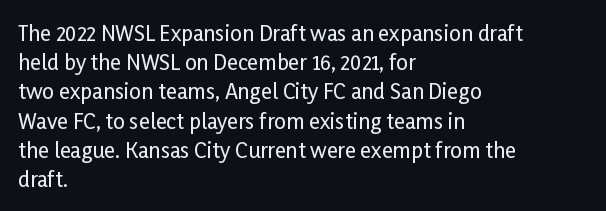
{"italic": "no", "underline": "no", "align": "left", "line_spacing": "normal", "line_spacing_ratio": 1.39, "letter_spacing": "normal", "letter_spacing_em": 0.0, "glyph_px": 21}
